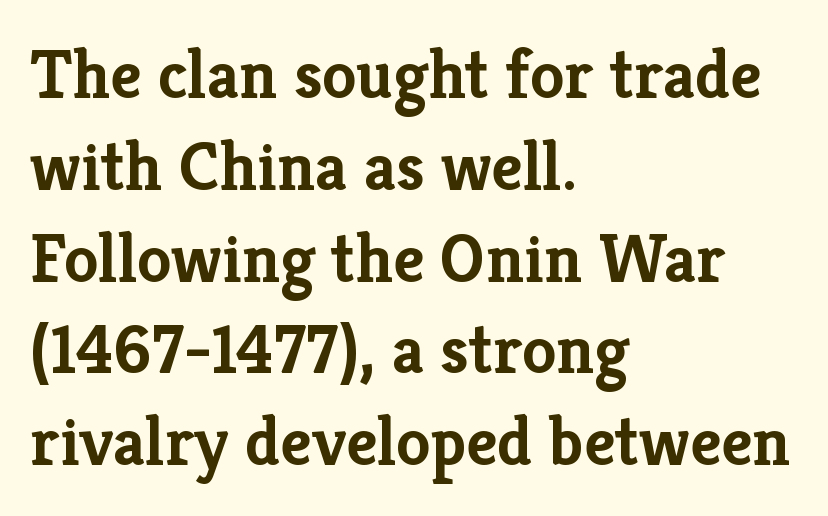
Typographic density is high because the face is bold. How would I describe the line gaps? Plain and ordinary. This sample has the flowing, uneven cadence of proportional lettering. The passage shown has conventional tracking throughout.
